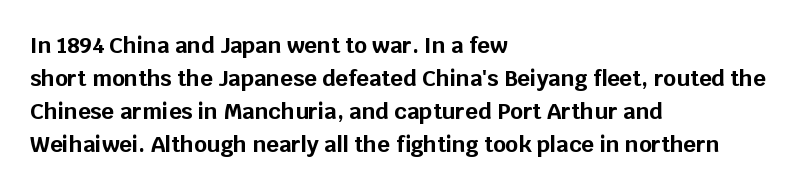
You'd pick this weight for a headline — it's a proper bold. The lettering holds an erect, upright posture throughout. Glance below the letters and you will spot only blank space. Layout note: lines flush left. Characters follow at the spacing the type designer built in. These lines sit exactly where default settings would place them.
